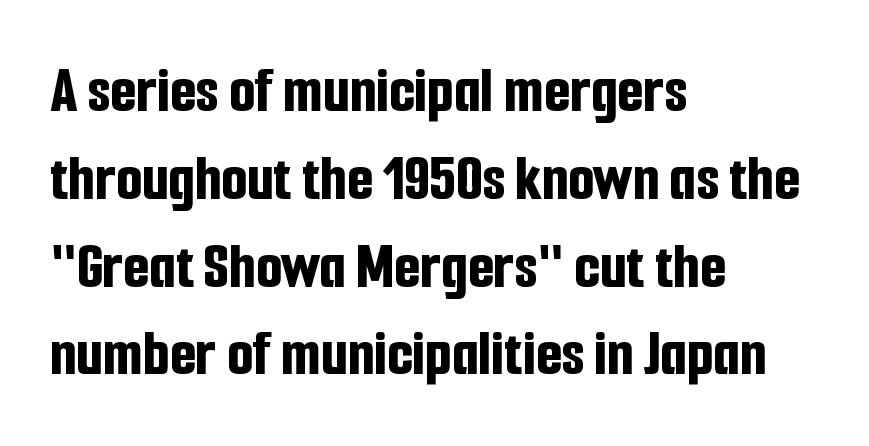
{"serif": "no", "italic": "no", "bold": "yes", "weight": "bold", "width": "condensed", "stroke_contrast": "low", "x_height": "medium", "monospaced": "no", "underline": "no", "align": "left", "line_spacing": "normal", "line_spacing_ratio": 1.31, "letter_spacing": "normal", "letter_spacing_em": 0.0, "glyph_px": 67}
